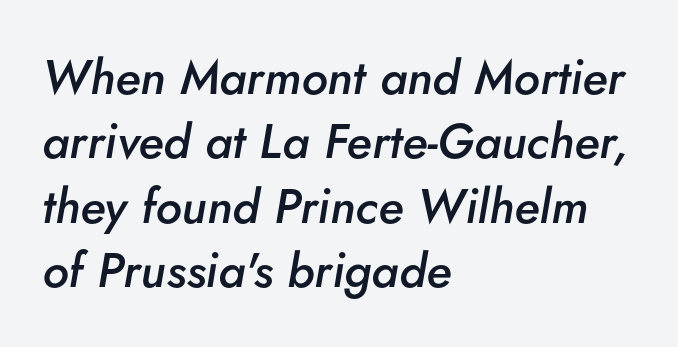
Q: Is the text bold? A: Semi-bold.
Q: Is the text italic (slanted)? A: Yes, it leans right by about 5 degrees.
Q: Is the text underlined? A: No.
Q: How is the paragraph aligned? A: Left-aligned.
Q: Is the spacing between letters normal or unusually wide? A: Normal.
Q: Is the spacing between lines tight, normal or loose? A: Normal.
Q: Width (condensed, normal, or wide)? A: Normal.
Q: Stroke contrast? A: Low.
Q: x-height? A: Small.
Q: Monospaced? A: No.
